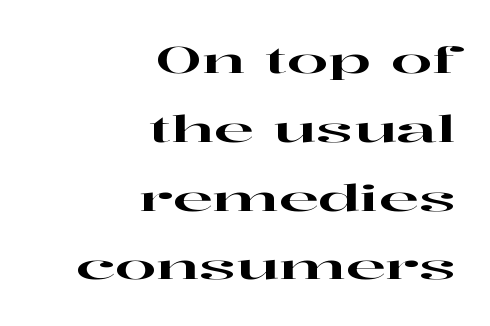
Q: Is the text italic (slanted)? A: No, it is upright.
Q: Is the typeface a serif or a sans-serif typeface? A: Serif.
Q: Is the text underlined? A: No.
Q: How is the paragraph aligned? A: Right-aligned.
Q: Is the spacing between letters normal or unusually wide? A: Normal.
Q: Width (condensed, normal, or wide)? A: Wide.
Q: Stroke contrast? A: High.
Q: x-height? A: Medium.
Q: Monospaced? A: No.
